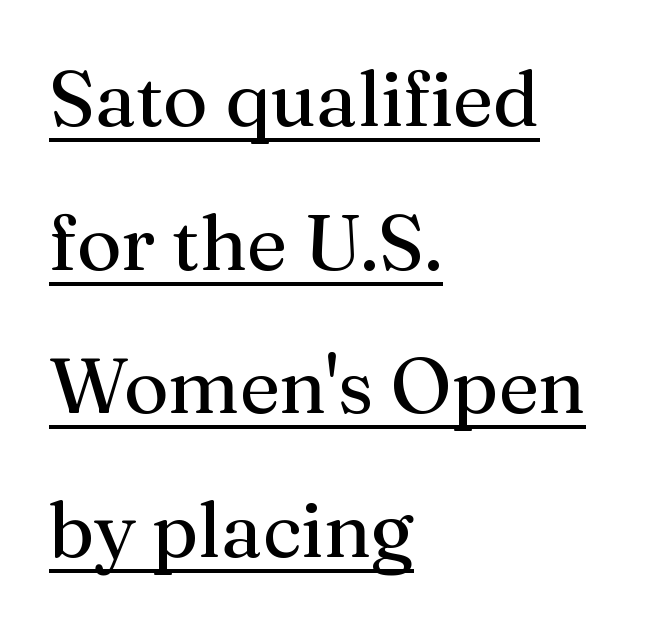
Q: Is the text bold? A: No.
Q: Is the text italic (slanted)? A: No, it is upright.
Q: Is the typeface a serif or a sans-serif typeface? A: Serif.
Q: Is the text underlined? A: Yes.
Q: How is the paragraph aligned? A: Left-aligned.
Q: Is the spacing between letters normal or unusually wide? A: Normal.
Q: Width (condensed, normal, or wide)? A: Normal.
Q: Stroke contrast? A: Medium.
Q: x-height? A: Medium.
Q: Monospaced? A: No.
